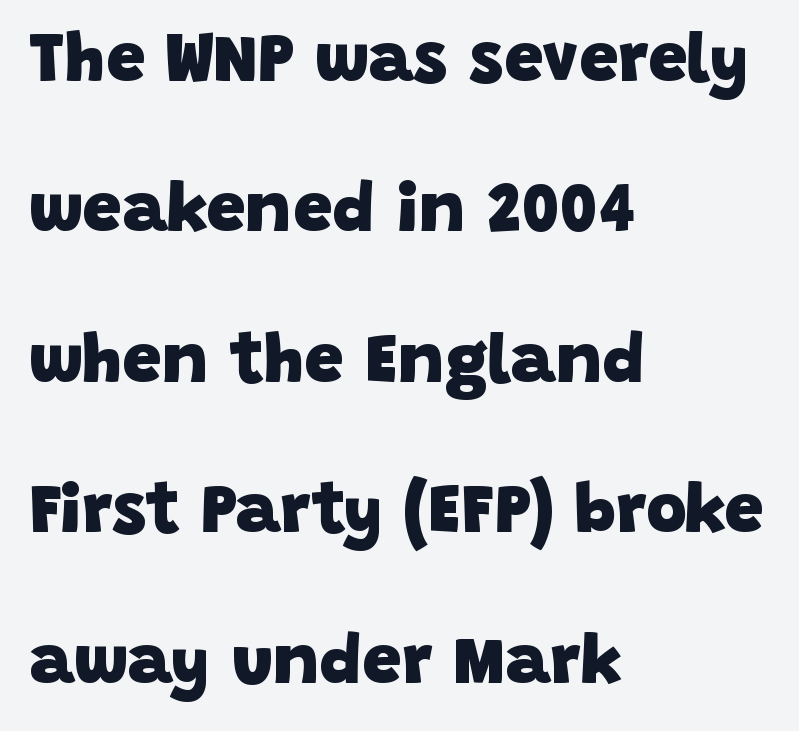
The text block is weighted toward the left margin, trailing off unevenly rightward. Each row of text sits above clean, open space. Caption: bold face, heavy strokes. Do the characters align in a grid? No, the font is proportional. A typesetter would label this face a sans.
